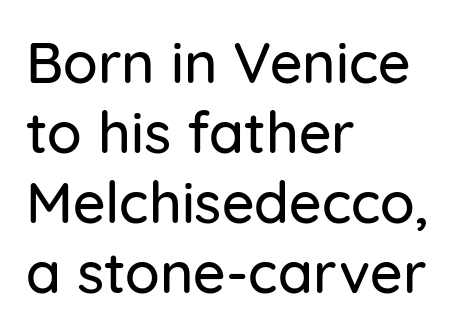
{"serif": "no", "italic": "no", "width": "normal", "stroke_contrast": "low", "x_height": "medium", "monospaced": "no", "underline": "no", "align": "left", "line_spacing_ratio": 1.23, "letter_spacing": "normal", "letter_spacing_em": 0.0, "glyph_px": 57}
